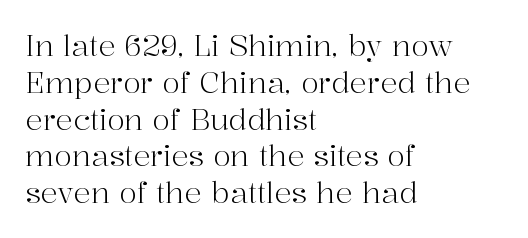
Q: Is the text bold? A: No.
Q: Is the text italic (slanted)? A: No, it is upright.
Q: Is the typeface a serif or a sans-serif typeface? A: Serif.
Q: Is the text underlined? A: No.
Q: How is the paragraph aligned? A: Left-aligned.
Q: Is the spacing between letters normal or unusually wide? A: Normal.
Q: Is the spacing between lines tight, normal or loose? A: Normal.
Q: Width (condensed, normal, or wide)? A: Normal.
Q: Stroke contrast? A: High.
Q: x-height? A: Medium.
Q: Monospaced? A: No.
